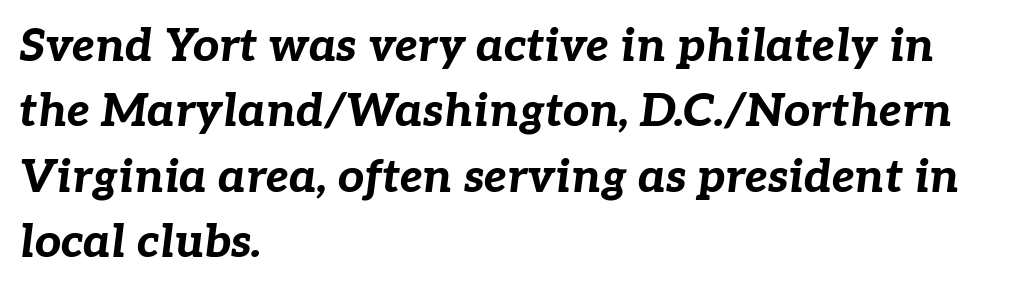
Does the lettering tilt? It does — this is italic. Bold? Absolutely — the strokes are thick and heavy. The rag falls on the right side of this text block. You could not count columns in this text — the font is proportionally spaced. Honestly, there is no underline to notice here at all.
